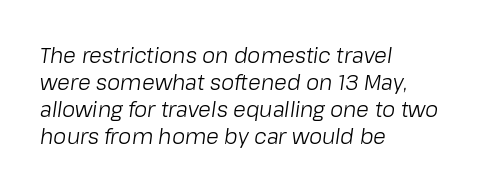
Q: Is the text bold? A: No.
Q: Is the text italic (slanted)? A: Yes, it leans right by about 8 degrees.
Q: Is the text underlined? A: No.
Q: How is the paragraph aligned? A: Left-aligned.
Q: Is the spacing between letters normal or unusually wide? A: Normal.
Q: Is the spacing between lines tight, normal or loose? A: Normal.
